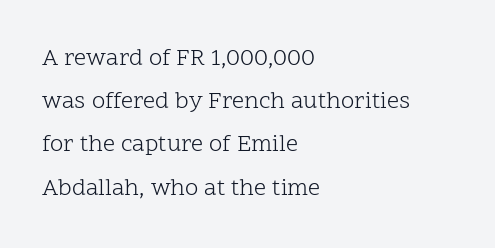
The image shows 24 px text type, upright; set left-aligned, line spacing 1.8x, normal letter spacing, not underlined.
